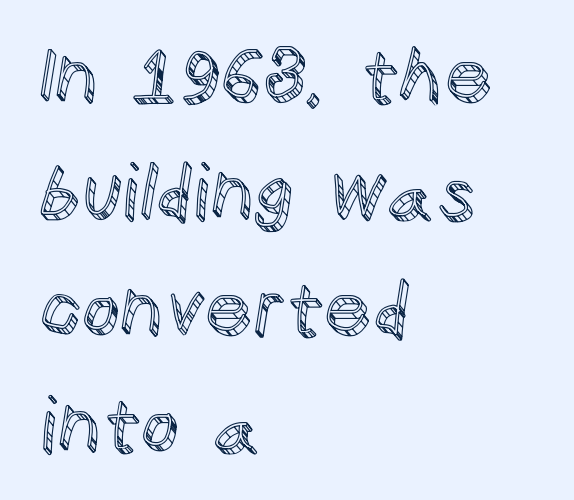
The image shows 76 px text type; set left-aligned, normal line spacing (1.53x), normal letter spacing, not underlined; a large x-height.
